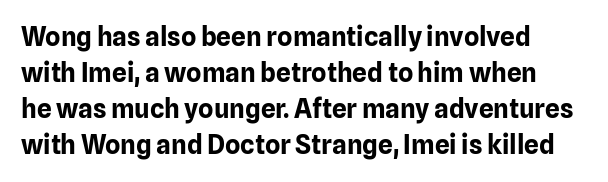
Notice how the stems are strictly vertical — no italics here. Each row of text sits above clean, open space. The passage shown has conventional tracking throughout. Notice how thick the strokes are: this is what a full bold looks like. The passage shown stacks its lines at a standard gap.
